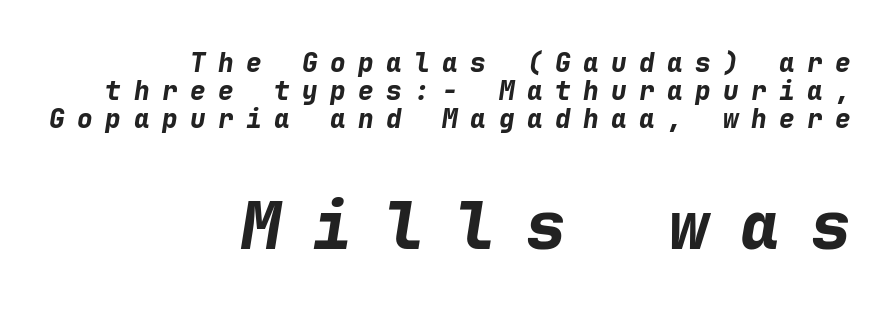
Q: Is the text bold? A: Yes.
Q: Is the text italic (slanted)? A: Yes, it leans right by about 9 degrees.
Q: Is the text underlined? A: No.
Q: How is the paragraph aligned? A: Right-aligned.
Q: Is the spacing between letters normal or unusually wide? A: Unusually wide.
Q: Is the spacing between lines tight, normal or loose? A: Tight.
Q: Which block of text is set in a larger size, the first (top) or the second (bottom)? A: The second (bottom) one.
Q: Width (condensed, normal, or wide)? A: Normal.
Q: Stroke contrast? A: Low.
Q: x-height? A: Medium.
Q: Monospaced? A: Yes.
